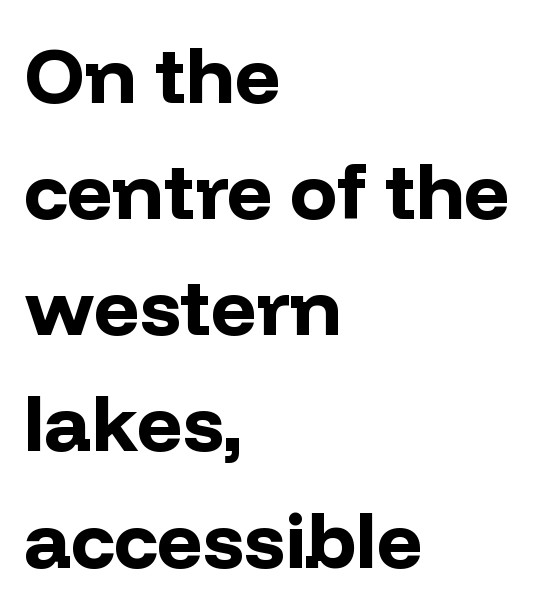
Here the designer chose a conventional face with non-uniform glyph widths. Caption: bold face, heavy strokes. Clear beneath every line of the passage. Unlike italic type, these characters show no tilt at all. The paragraph shown leans on its left margin. Check where the strokes stop: nothing finishes them off — pure sans.
